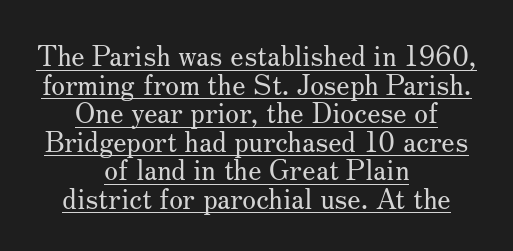
A light-to-regular cut is what we see here. The typography opts for an upright posture over an oblique one. The rendering keeps characters at their native spacing. Serif or sans? Serif — the stroke terminals have little feet.
